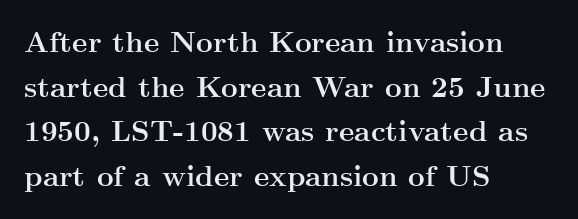
You can tell it's not italic because the verticals are truly vertical. The compositor pushed each line to the left boundary. Check where the strokes stop: tiny serifs finish them off. The passage shown is typed in a proportional face where columns would drift.
